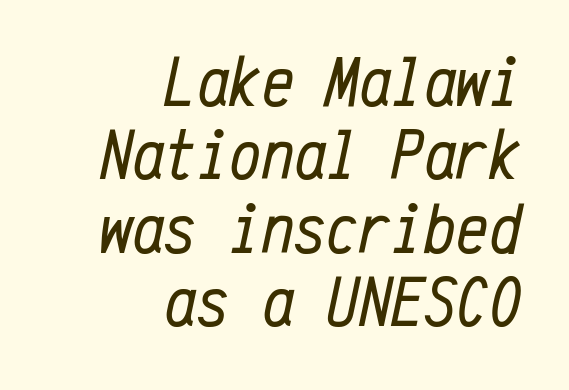
The image shows 72 px regular-weight, condensed type, italic (leaning right), monospaced; set right-aligned, tight line spacing (1.02x), normal letter spacing, not underlined; low stroke contrast and a medium x-height.
